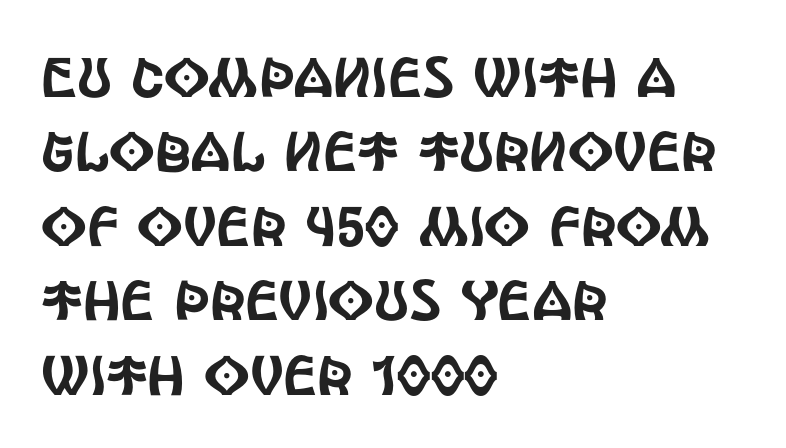
{"serif": "no", "italic": "no", "width": "condensed", "x_height": "large", "monospaced": "no", "underline": "no", "align": "left", "line_spacing": "normal", "line_spacing_ratio": 1.33, "letter_spacing": "normal", "letter_spacing_em": 0.0, "glyph_px": 56}
